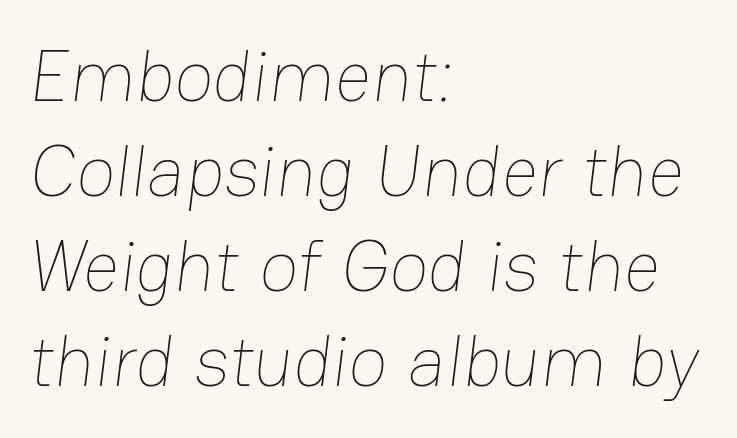
No chunkiness to these letters — they're not bold. Decoration check: the copy has no underline. Leftover space on each line is placed entirely after the last word. Varying glyph widths throughout — classic text-font behaviour.
